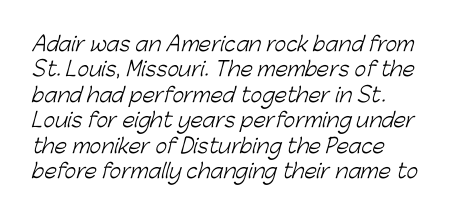
Q: Is the text bold? A: No.
Q: Is the text underlined? A: No.
Q: How is the paragraph aligned? A: Left-aligned.
Q: Is the spacing between letters normal or unusually wide? A: Normal.
Q: Is the spacing between lines tight, normal or loose? A: Normal.
